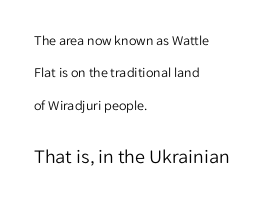
{"italic": "no", "bold": "no", "underline": "no", "align": "left", "line_spacing": "loose", "line_spacing_ratio": 2.32, "letter_spacing": "normal", "letter_spacing_em": 0.0, "larger_block": "second", "size_ratio": 1.43, "glyph_px": 20}
